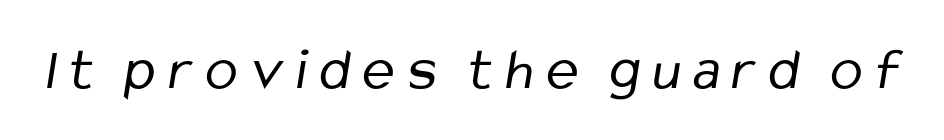
{"serif": "no", "bold": "no", "weight": "regular", "width": "condensed", "stroke_contrast": "low", "x_height": "medium", "monospaced": "no", "underline": "no", "letter_spacing": "wide", "letter_spacing_em": 0.21, "glyph_px": 60}
